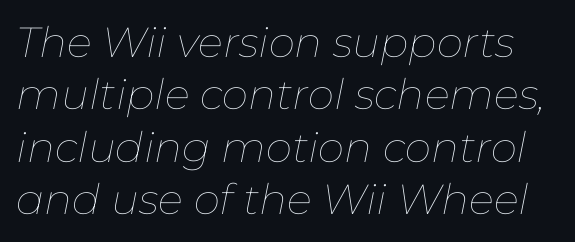
{"italic": "yes", "lean": "right", "slant_degrees": 11, "bold": "no", "weight": "thin", "width": "normal", "stroke_contrast": "low", "x_height": "medium", "monospaced": "no", "underline": "no", "line_spacing": "normal", "line_spacing_ratio": 1.25, "letter_spacing": "normal", "letter_spacing_em": 0.0, "glyph_px": 42}
